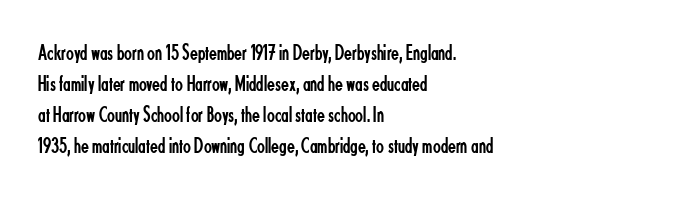
Q: Is the text bold? A: No.
Q: Is the text italic (slanted)? A: No, it is upright.
Q: Is the text underlined? A: No.
Q: How is the paragraph aligned? A: Left-aligned.
Q: Is the spacing between letters normal or unusually wide? A: Normal.
Q: Is the spacing between lines tight, normal or loose? A: Normal.
